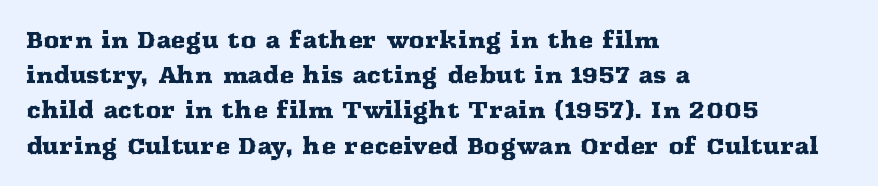
Q: Is the text italic (slanted)? A: No, it is upright.
Q: Is the text underlined? A: No.
Q: How is the paragraph aligned? A: Left-aligned.
Q: Is the spacing between letters normal or unusually wide? A: Normal.
Q: Is the spacing between lines tight, normal or loose? A: Normal.
